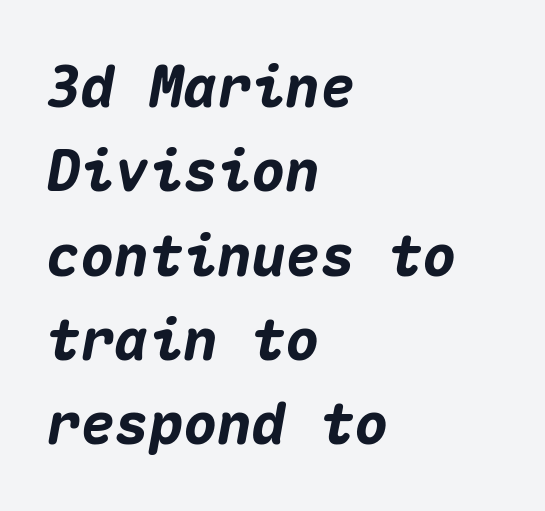
Q: Is the text bold? A: Yes.
Q: Is the text italic (slanted)? A: Yes, it leans right by about 10 degrees.
Q: Is the text underlined? A: No.
Q: How is the paragraph aligned? A: Left-aligned.
Q: Is the spacing between letters normal or unusually wide? A: Normal.
Q: Is the spacing between lines tight, normal or loose? A: Normal.
Q: Width (condensed, normal, or wide)? A: Normal.
Q: Stroke contrast? A: Medium.
Q: x-height? A: Medium.
Q: Monospaced? A: Yes.
